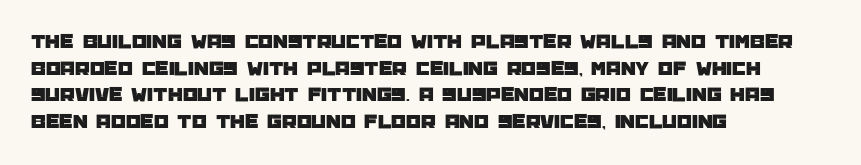
The image shows 21 px text type, upright; set left-aligned, normal line spacing (1.27x), normal letter spacing, not underlined.
